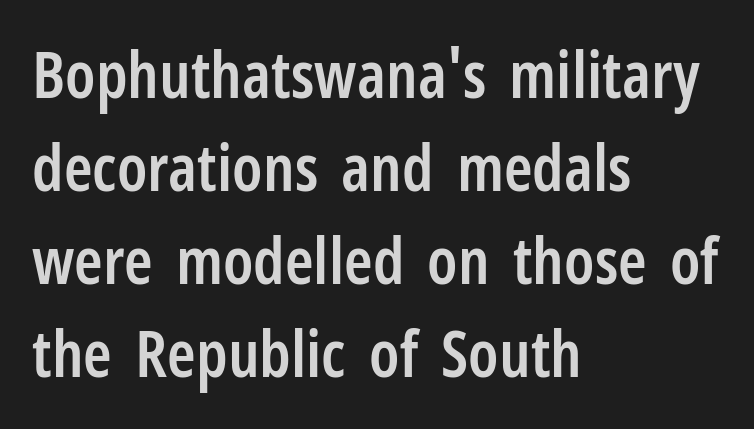
Q: Is the text bold? A: Semi-bold.
Q: Is the text italic (slanted)? A: No, it is upright.
Q: Is the typeface a serif or a sans-serif typeface? A: Sans-serif.
Q: Is the text underlined? A: No.
Q: How is the paragraph aligned? A: Left-aligned.
Q: Is the spacing between letters normal or unusually wide? A: Normal.
Q: Is the spacing between lines tight, normal or loose? A: Normal.
Q: Width (condensed, normal, or wide)? A: Condensed.
Q: Stroke contrast? A: Low.
Q: x-height? A: Medium.
Q: Monospaced? A: No.
